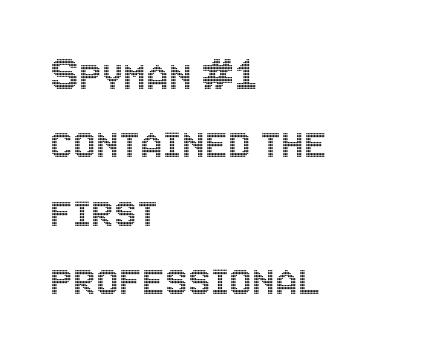
{"italic": "no", "width": "condensed", "x_height": "large", "monospaced": "no", "underline": "no", "align": "left", "line_spacing": "normal", "line_spacing_ratio": 1.34, "letter_spacing": "normal", "letter_spacing_em": 0.0, "glyph_px": 51}
